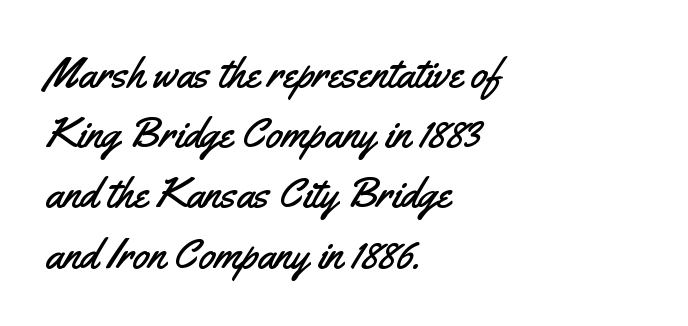
Words float on clear page, feet unadorned. This rendering uses left alignment, leaving the right contour irregular. The face used here is a sans, in the tradition of grotesques and geometrics.
